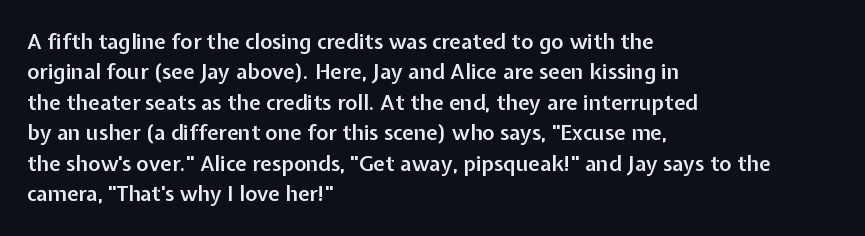
The image shows 21 px text type, upright; set left-aligned, normal line spacing (1.45x), normal letter spacing, not underlined.
